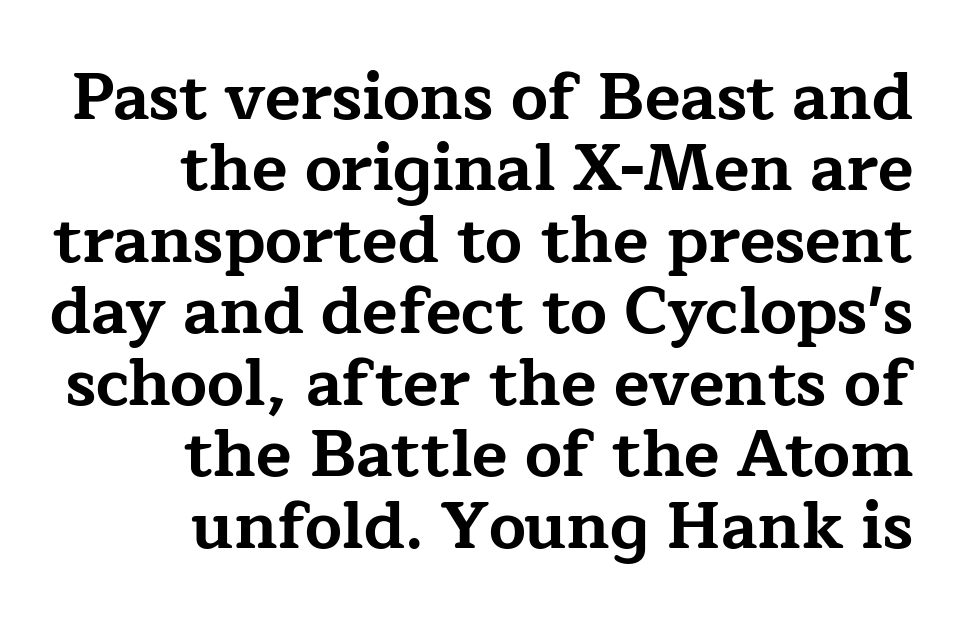
{"serif": "yes", "italic": "no", "bold": "yes", "weight": "bold", "width": "wide", "stroke_contrast": "low", "x_height": "medium", "monospaced": "no", "underline": "no", "align": "right", "line_spacing": "tight", "line_spacing_ratio": 1.1, "letter_spacing": "normal", "letter_spacing_em": 0.0, "glyph_px": 65}
